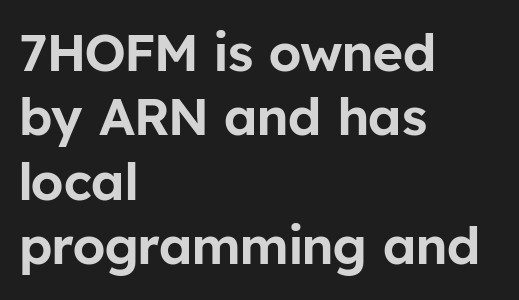
The image shows 52 px sans-serif type, upright; set left-aligned, line spacing 1.24x, normal letter spacing, not underlined; low stroke contrast and a medium x-height.
